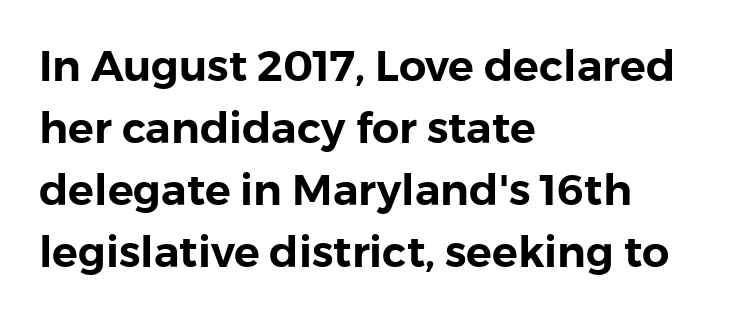
{"serif": "no", "italic": "no", "width": "normal", "x_height": "medium", "monospaced": "no", "underline": "no", "align": "left", "line_spacing": "normal", "line_spacing_ratio": 1.44, "letter_spacing": "normal", "letter_spacing_em": 0.0, "glyph_px": 43}
